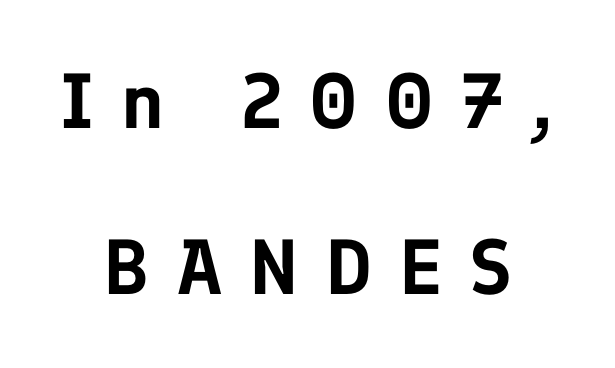
Q: Is the text italic (slanted)? A: No, it is upright.
Q: Is the typeface a serif or a sans-serif typeface? A: Sans-serif.
Q: Is the text underlined? A: No.
Q: How is the paragraph aligned? A: Centered.
Q: Is the spacing between letters normal or unusually wide? A: Unusually wide.
Q: Is the spacing between lines tight, normal or loose? A: Loose.
Q: Width (condensed, normal, or wide)? A: Normal.
Q: Stroke contrast? A: Low.
Q: x-height? A: Medium.
Q: Monospaced? A: No.
